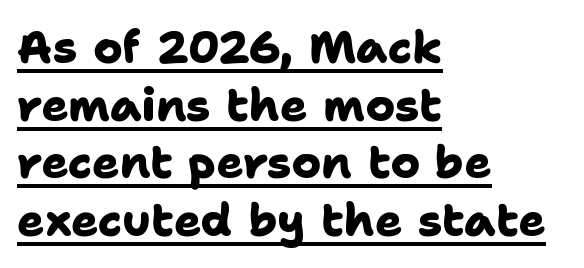
{"serif": "no", "bold": "yes", "weight": "heavy", "width": "normal", "stroke_contrast": "low", "x_height": "medium", "monospaced": "no", "underline": "yes", "align": "left", "line_spacing": "normal", "line_spacing_ratio": 1.28, "letter_spacing": "normal", "letter_spacing_em": 0.0, "glyph_px": 45}
